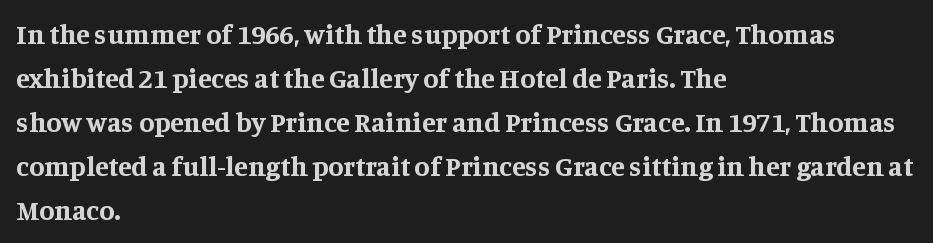
Between one letter and the next there's only the usual sliver of space. Note the varied advance widths — an 'i' is clearly narrower than an 'm'. Caption: multi-line text, flush left, ragged right. Every character sits straight up, as roman type does. A bare baseline throughout the passage.
